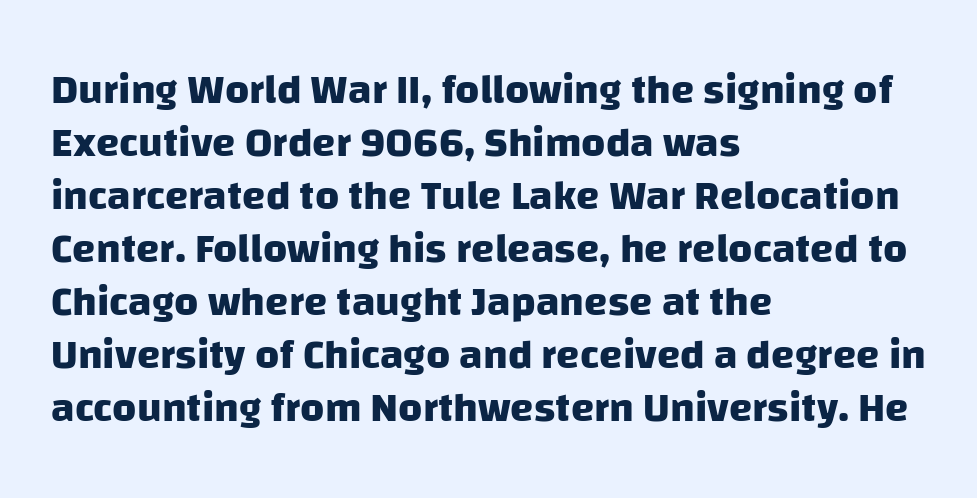
The image shows 42 px heavy sans-serif type; set left-aligned, normal line spacing (1.26x), normal letter spacing, not underlined; low stroke contrast and a large x-height.
